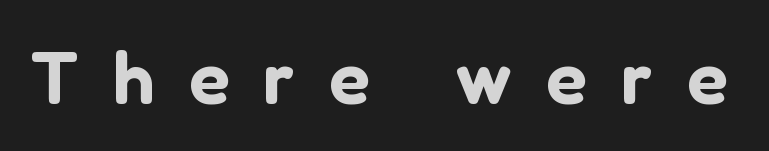
{"serif": "no", "italic": "no", "width": "normal", "stroke_contrast": "low", "x_height": "medium", "monospaced": "no", "underline": "no", "letter_spacing": "wide", "letter_spacing_em": 0.47, "glyph_px": 74}
